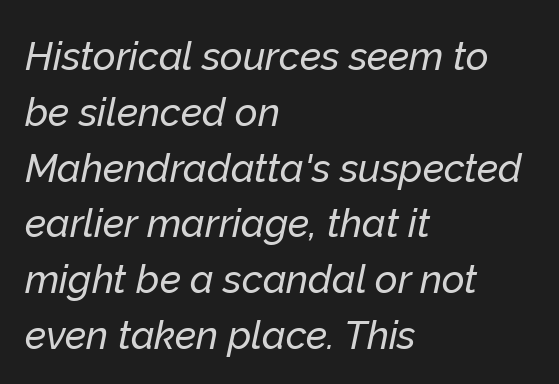
The image shows 39 px text type, italic (leaning right); set left-aligned, normal line spacing (1.43x), normal letter spacing, not underlined; low stroke contrast and a medium x-height.
